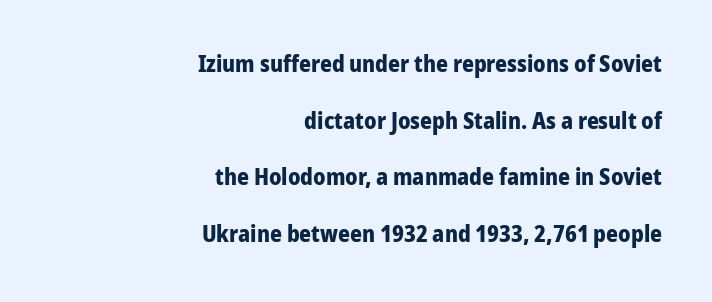
You could fit nearly another row in the gap between these rows. The letters stand straight up with perfectly vertical stems. Does the copy run flush right? Yes — the right margin is perfectly even. The baseline area is clear.
